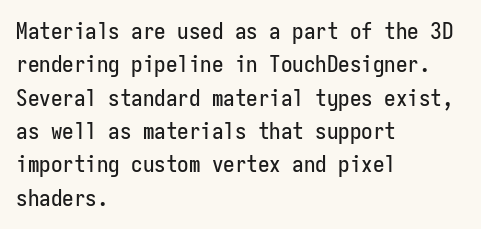
{"italic": "no", "underline": "no", "align": "left", "line_spacing": "normal", "line_spacing_ratio": 1.45, "letter_spacing": "normal", "letter_spacing_em": 0.0, "glyph_px": 23}
